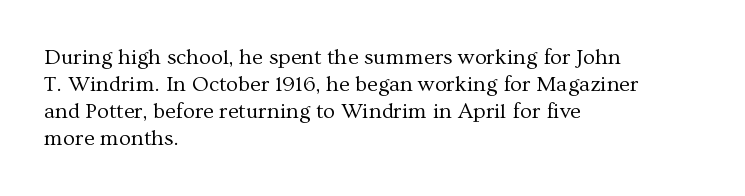
Q: Is the text bold? A: No.
Q: Is the text italic (slanted)? A: No, it is upright.
Q: Is the text underlined? A: No.
Q: How is the paragraph aligned? A: Left-aligned.
Q: Is the spacing between letters normal or unusually wide? A: Normal.
